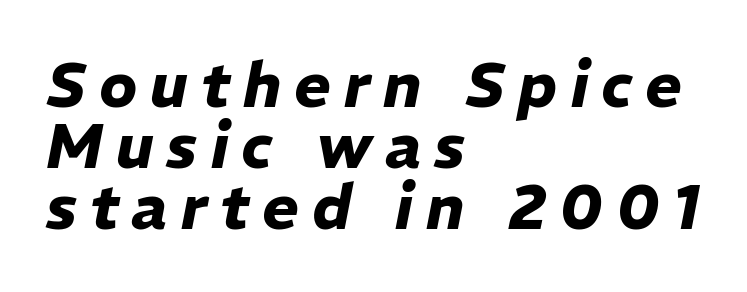
{"italic": "yes", "lean": "right", "slant_degrees": 11, "bold": "yes", "weight": "heavy", "width": "normal", "stroke_contrast": "low", "x_height": "medium", "monospaced": "no", "underline": "no", "align": "left", "line_spacing": "tight", "line_spacing_ratio": 0.98, "letter_spacing": "wide", "letter_spacing_em": 0.21, "glyph_px": 62}
